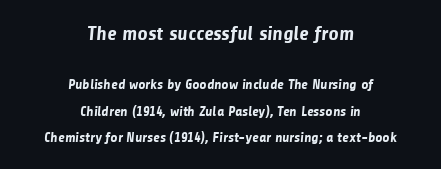
The image shows 20 px bold type; set centered, loose line spacing (1.9x), normal letter spacing, not underlined; the first (top) block is 1.43x larger.
